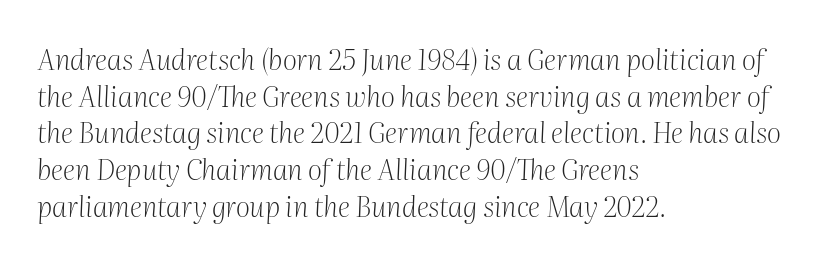
What's the leading like? Ordinary, nothing unusual. Compared with a centered layout, this one pins lines to the left instead. Looks like regular typesetting: each glyph gets only the width it needs. Stem width sits at or under what a default text font uses. If you drew a line through each stem, it would be angled. Nothing unusual about the tracking: characters are spaced as the font intends.
